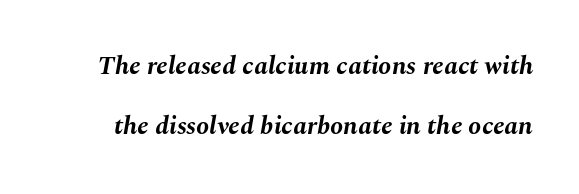
Decoration check: the copy has no underline. The leading is generous, giving the passage an open texture. Heavy-handed strokes throughout: this text is bold. If you drew a line through each stem, it would be angled.
